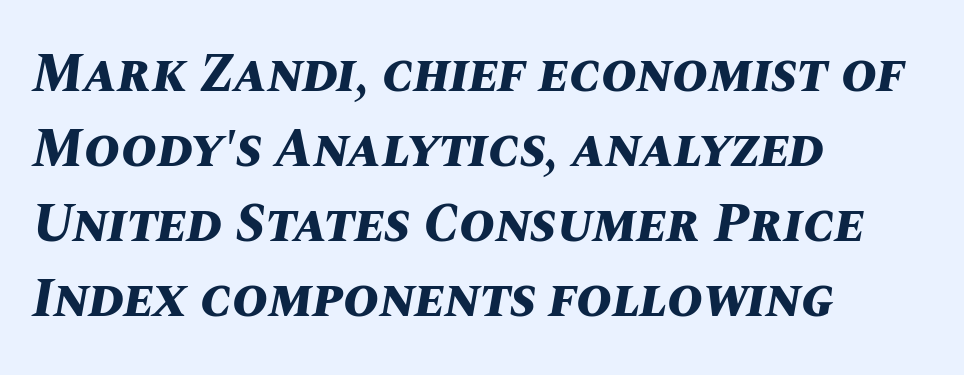
Q: Is the text bold? A: Yes.
Q: Is the text italic (slanted)? A: Yes, it leans right by about 10 degrees.
Q: Is the text underlined? A: No.
Q: How is the paragraph aligned? A: Left-aligned.
Q: Is the spacing between letters normal or unusually wide? A: Normal.
Q: Is the spacing between lines tight, normal or loose? A: Normal.
Q: Width (condensed, normal, or wide)? A: Normal.
Q: Stroke contrast? A: Medium.
Q: x-height? A: Large.
Q: Monospaced? A: No.
